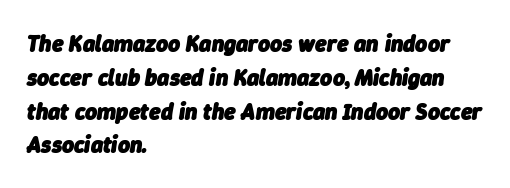
{"italic": "yes", "lean": "right", "slant_degrees": 9, "bold": "yes", "underline": "no", "align": "left", "line_spacing": "normal", "line_spacing_ratio": 1.47, "letter_spacing": "normal", "letter_spacing_em": 0.0, "glyph_px": 23}
